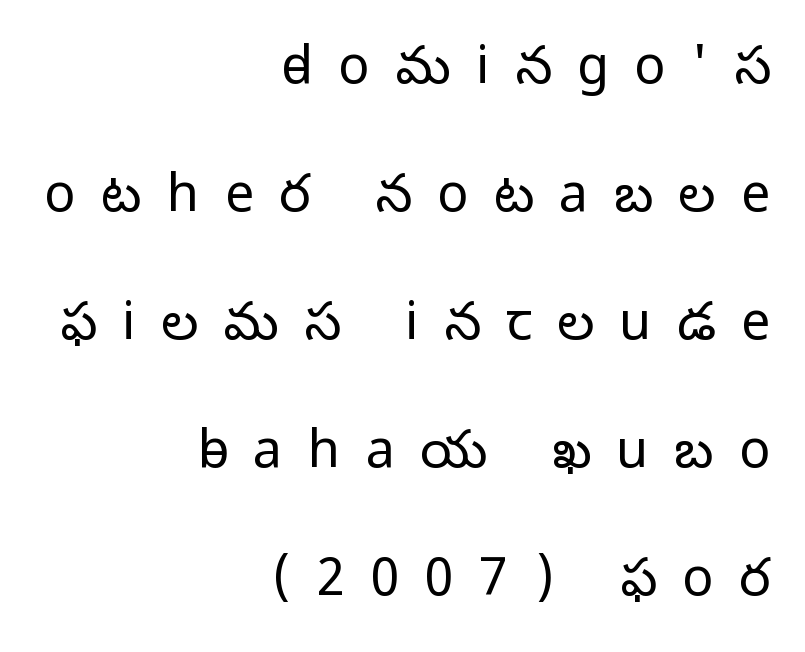
{"serif": "no", "italic": "no", "bold": "no", "weight": "light", "width": "normal", "stroke_contrast": "low", "x_height": "medium", "monospaced": "no", "underline": "no", "align": "right", "line_spacing": "loose", "line_spacing_ratio": 2.46, "letter_spacing": "wide", "letter_spacing_em": 0.49, "glyph_px": 52}
